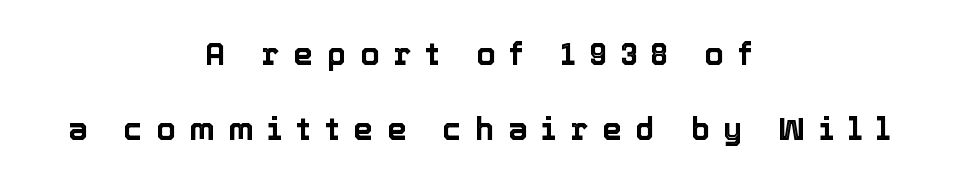
The image shows 31 px text type, upright; set centered, loose line spacing (2.41x), unusually wide letter spacing (+0.45 em), not underlined; a medium x-height.
